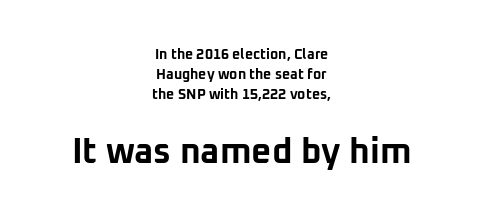
Spacing verdict: proportional, widths tailored to each character. Each new line begins a customary step beneath the previous one. Is the letter spacing exaggerated? No — it looks like the ordinary default. Plain, unruled lines of type. The lines in this sample share a center point and differ in where they start and stop.
